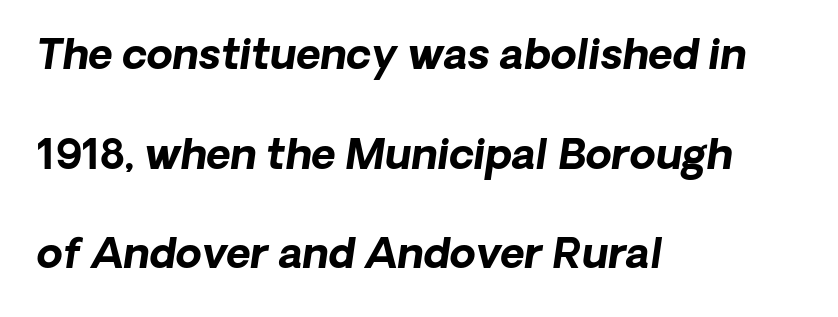
The image shows 42 px bold sans-serif type; set left-aligned, loose line spacing (2.37x), normal letter spacing, not underlined; low stroke contrast and a medium x-height.
